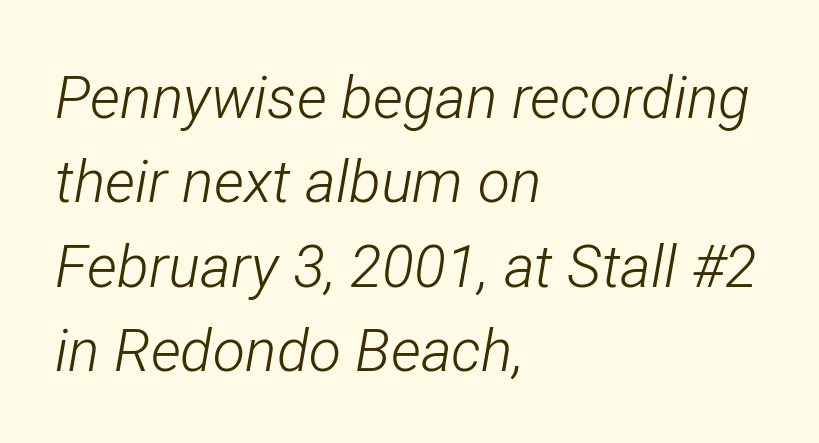
The image shows 59 px light, condensed type, italic (leaning right); set left-aligned, normal line spacing (1.43x), normal letter spacing, not underlined; low stroke contrast and a medium x-height.
